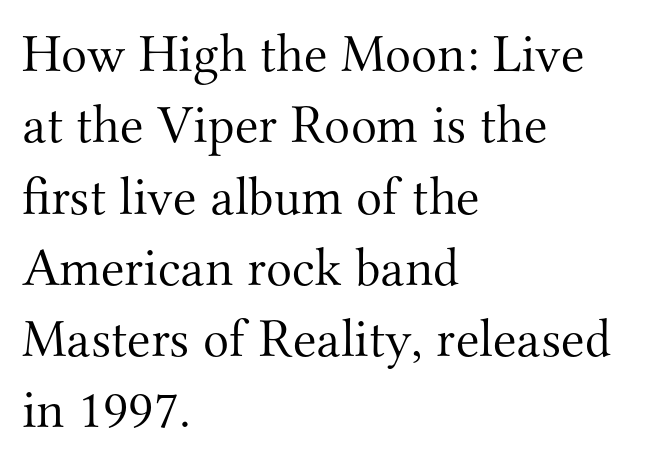
The image shows 54 px light serif type, upright; set left-aligned, normal line spacing (1.32x), normal letter spacing, not underlined; medium stroke contrast and a small x-height.
